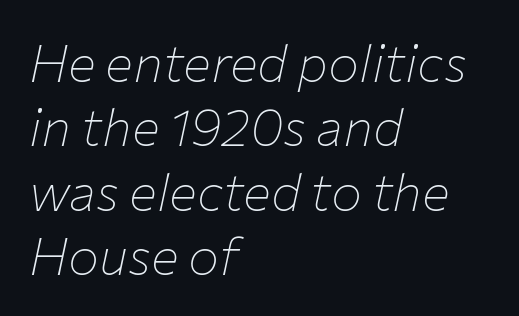
The image shows 52 px thin type, italic (leaning right); set left-aligned, line spacing 1.24x, normal letter spacing, not underlined; low stroke contrast and a medium x-height.
